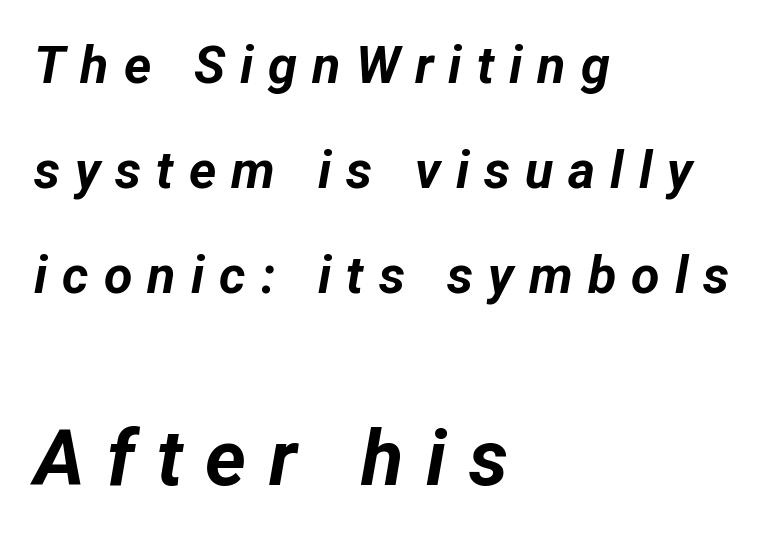
The image shows 78 px bold type, italic (leaning right); set left-aligned, loose line spacing (2.02x), unusually wide letter spacing (+0.29 em), not underlined; the second (bottom) block is 1.5x larger; low stroke contrast and a medium x-height.
